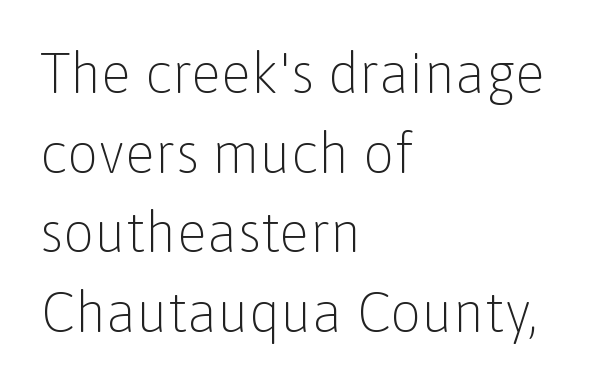
The image shows 56 px light sans-serif type, upright; set left-aligned, normal line spacing (1.42x), normal letter spacing, not underlined; low stroke contrast and a medium x-height.
